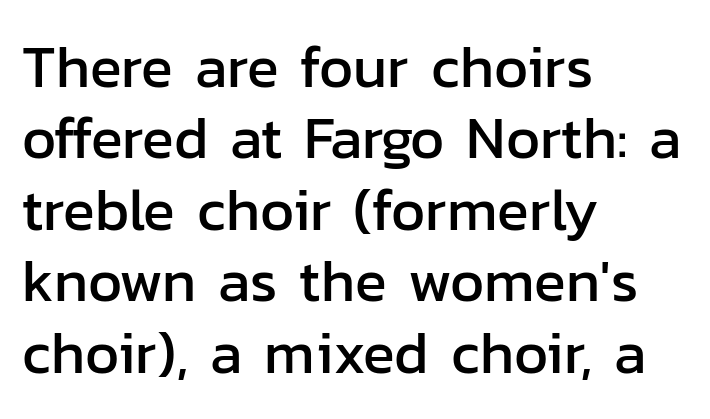
Q: Is the text italic (slanted)? A: No, it is upright.
Q: Is the typeface a serif or a sans-serif typeface? A: Sans-serif.
Q: Is the text underlined? A: No.
Q: How is the paragraph aligned? A: Left-aligned.
Q: Is the spacing between letters normal or unusually wide? A: Normal.
Q: Width (condensed, normal, or wide)? A: Normal.
Q: Stroke contrast? A: Low.
Q: x-height? A: Medium.
Q: Monospaced? A: No.
